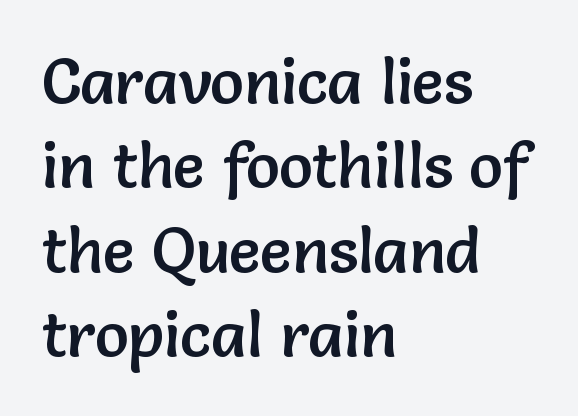
In terms of letterform style, serifs are entirely absent. Line spacing here is normal. Characters remain perfectly vertical along every line. Varying glyph widths throughout — classic text-font behaviour.
